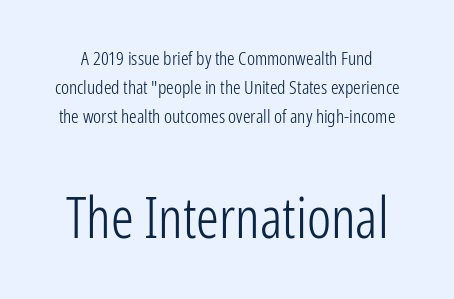
Scale increases going downward across the two blocks. A typesetter would label this face a sans. The rendering keeps characters at their native spacing. When letters stand straight like this, we call the style roman or upright. No chunkiness to these letters — they're not bold.
